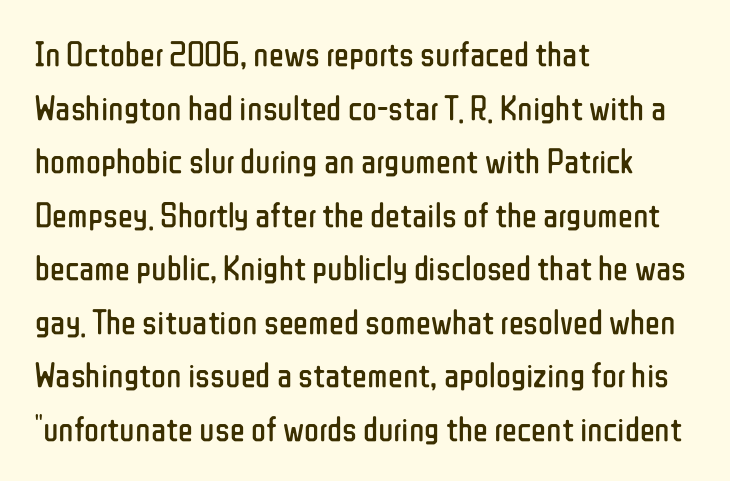
Is the type heavy? It reads as light-to-regular instead. Underline: absent. Here the designer chose a conventional face with non-uniform glyph widths. Regular leading.
